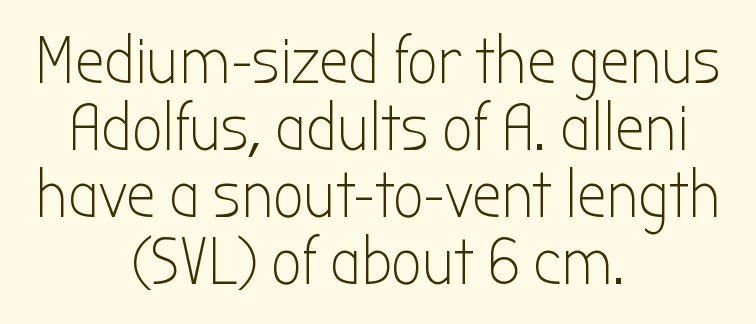
The image shows 67 px light, condensed sans-serif type, upright; set centered, tight line spacing (1.0x), normal letter spacing, not underlined; low stroke contrast and a medium x-height.
